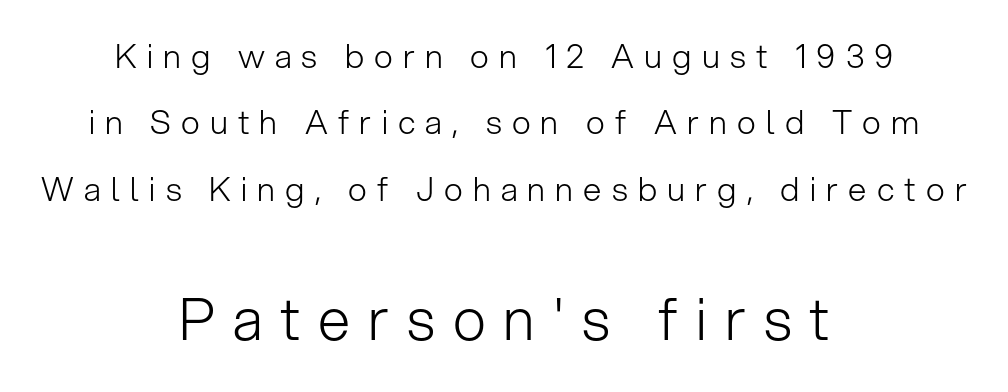
The image shows 58 px light sans-serif type, upright; set centered, loose line spacing (2.01x), unusually wide letter spacing (+0.31 em), not underlined; the second (bottom) block is 1.76x larger; low stroke contrast and a medium x-height.
